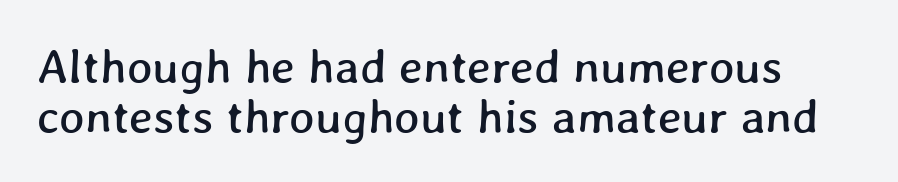
{"width": "normal", "stroke_contrast": "low", "x_height": "medium", "monospaced": "no", "underline": "no", "line_spacing": "tight", "line_spacing_ratio": 1.04, "letter_spacing": "normal", "letter_spacing_em": 0.0, "glyph_px": 48}
